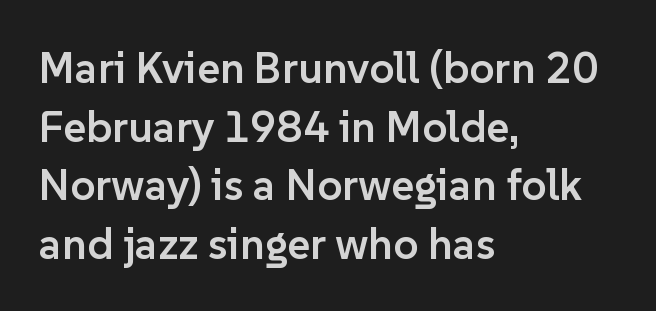
{"serif": "no", "italic": "no", "bold": "semi", "weight": "semibold", "width": "normal", "stroke_contrast": "low", "x_height": "medium", "monospaced": "no", "underline": "no", "align": "left", "line_spacing": "normal", "line_spacing_ratio": 1.33, "letter_spacing": "normal", "letter_spacing_em": 0.0, "glyph_px": 44}
